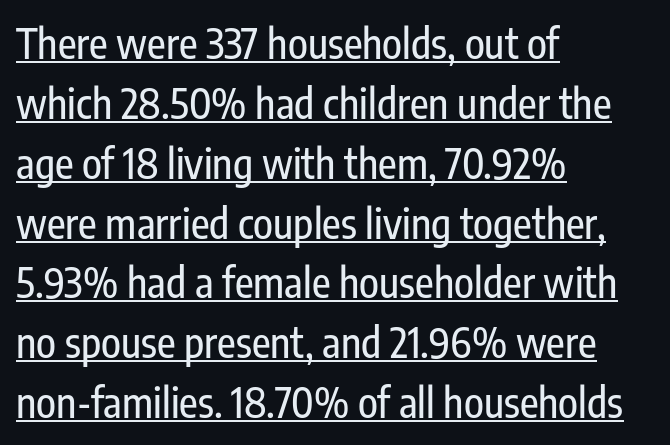
Q: Is the text italic (slanted)? A: No, it is upright.
Q: Is the typeface a serif or a sans-serif typeface? A: Sans-serif.
Q: Is the text underlined? A: Yes.
Q: How is the paragraph aligned? A: Left-aligned.
Q: Is the spacing between letters normal or unusually wide? A: Normal.
Q: Is the spacing between lines tight, normal or loose? A: Normal.
Q: Width (condensed, normal, or wide)? A: Condensed.
Q: Stroke contrast? A: Low.
Q: x-height? A: Medium.
Q: Monospaced? A: No.
